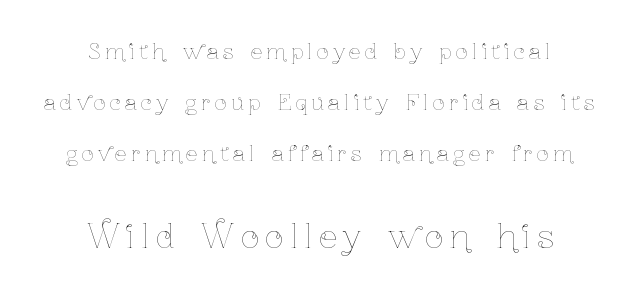
It's the straight-up-and-down kind of type. The rendering uses a large line-height, opening up the rows. Size hierarchy here favors the trailing block over the leading one. The space directly below the letters is spotless. Note the varied advance widths — an 'i' is clearly narrower than an 'm'. Which margin do the lines hug? Neither — every line sits in the middle.
